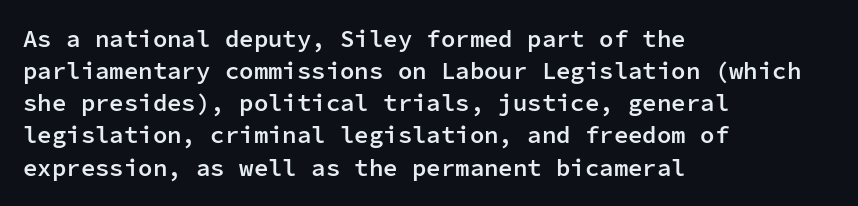
Q: Is the text bold? A: Semi-bold.
Q: Is the text italic (slanted)? A: No, it is upright.
Q: Is the text underlined? A: No.
Q: How is the paragraph aligned? A: Left-aligned.
Q: Is the spacing between letters normal or unusually wide? A: Normal.
Q: Is the spacing between lines tight, normal or loose? A: Normal.
